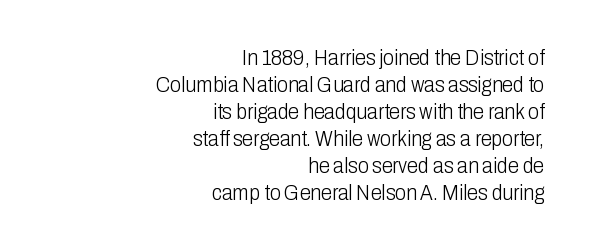
Q: Is the text bold? A: No.
Q: Is the text italic (slanted)? A: No, it is upright.
Q: Is the text underlined? A: No.
Q: How is the paragraph aligned? A: Right-aligned.
Q: Is the spacing between letters normal or unusually wide? A: Normal.
